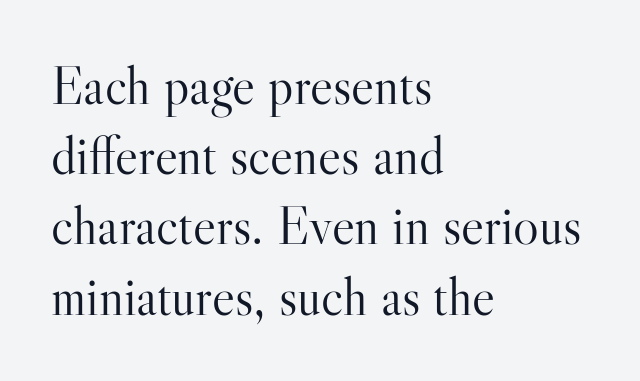
{"serif": "yes", "italic": "no", "bold": "no", "weight": "light", "width": "normal", "stroke_contrast": "high", "x_height": "small", "monospaced": "no", "underline": "no", "align": "left", "line_spacing": "normal", "line_spacing_ratio": 1.3, "letter_spacing": "normal", "letter_spacing_em": 0.0, "glyph_px": 54}
